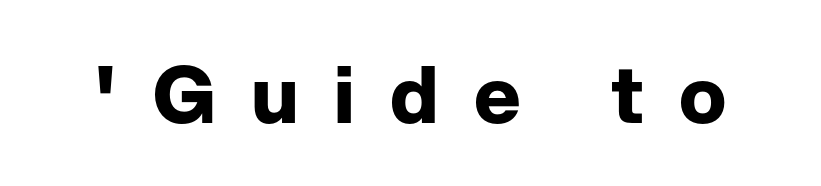
Q: Is the text bold? A: Yes.
Q: Is the text italic (slanted)? A: No, it is upright.
Q: Is the typeface a serif or a sans-serif typeface? A: Sans-serif.
Q: Is the text underlined? A: No.
Q: Is the spacing between letters normal or unusually wide? A: Unusually wide.
Q: Width (condensed, normal, or wide)? A: Normal.
Q: Stroke contrast? A: Low.
Q: x-height? A: Medium.
Q: Monospaced? A: No.
